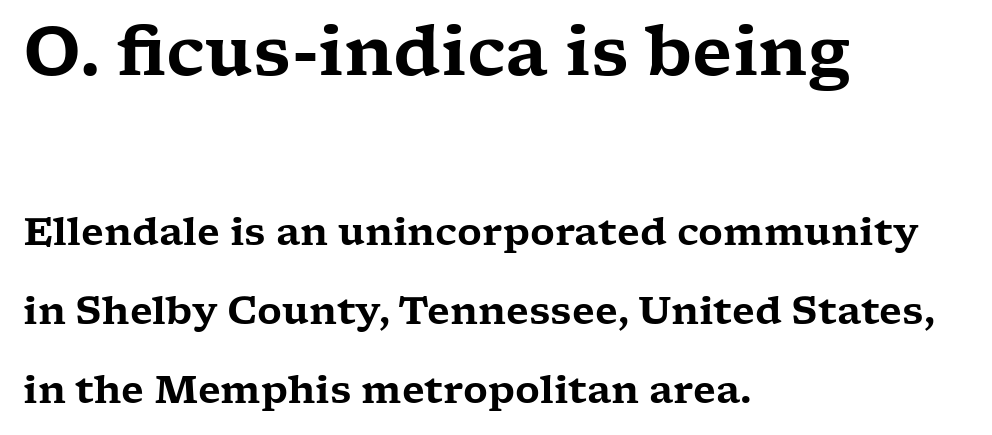
Q: Is the text italic (slanted)? A: No, it is upright.
Q: Is the typeface a serif or a sans-serif typeface? A: Serif.
Q: Is the text underlined? A: No.
Q: How is the paragraph aligned? A: Left-aligned.
Q: Is the spacing between letters normal or unusually wide? A: Normal.
Q: Is the spacing between lines tight, normal or loose? A: Loose.
Q: Which block of text is set in a larger size, the first (top) or the second (bottom)? A: The first (top) one.
Q: Width (condensed, normal, or wide)? A: Wide.
Q: Stroke contrast? A: Low.
Q: x-height? A: Medium.
Q: Monospaced? A: No.
